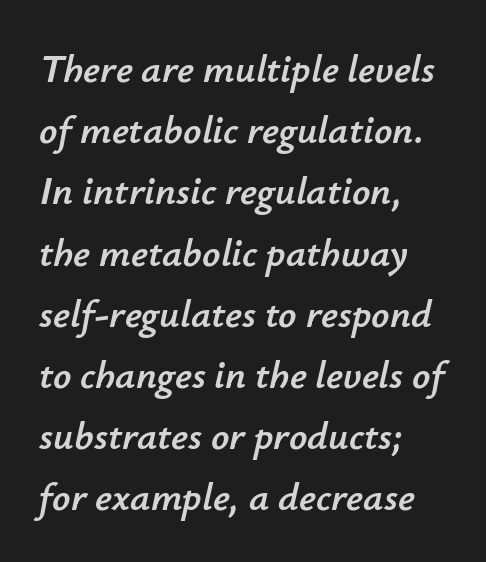
The strip under each line holds only bare page. The rendering keeps characters at their native spacing. The passage is arranged the way most books set body copy — flush left. Leading: standard. Is this a fixed-width face? No — the glyphs have proportional, varying widths.
